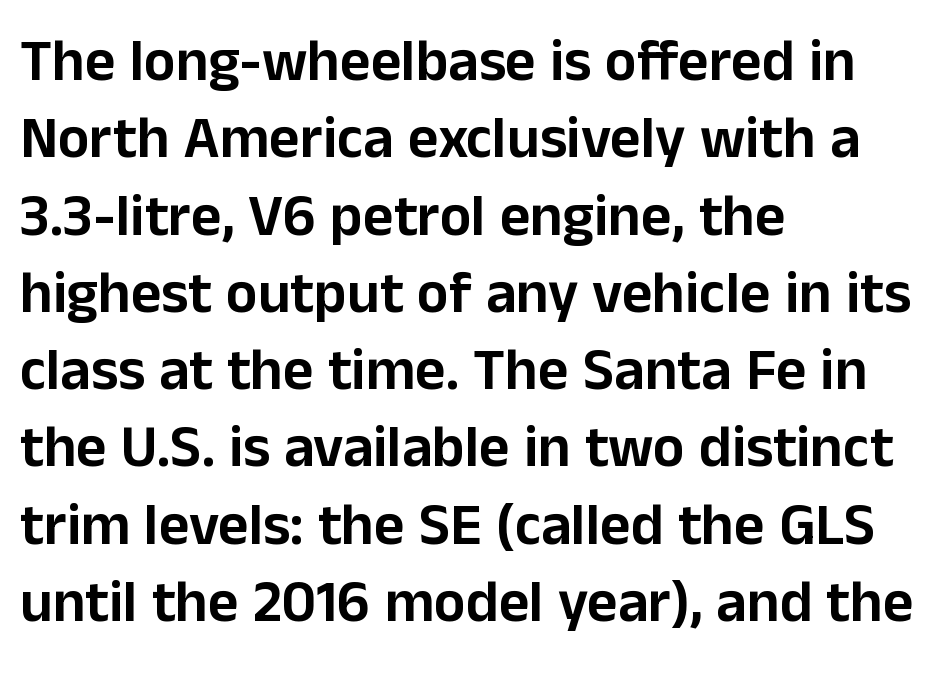
Q: Is the text italic (slanted)? A: No, it is upright.
Q: Is the typeface a serif or a sans-serif typeface? A: Sans-serif.
Q: Is the text underlined? A: No.
Q: How is the paragraph aligned? A: Left-aligned.
Q: Is the spacing between letters normal or unusually wide? A: Normal.
Q: Is the spacing between lines tight, normal or loose? A: Normal.
Q: Width (condensed, normal, or wide)? A: Normal.
Q: Stroke contrast? A: Low.
Q: x-height? A: Medium.
Q: Monospaced? A: No.
